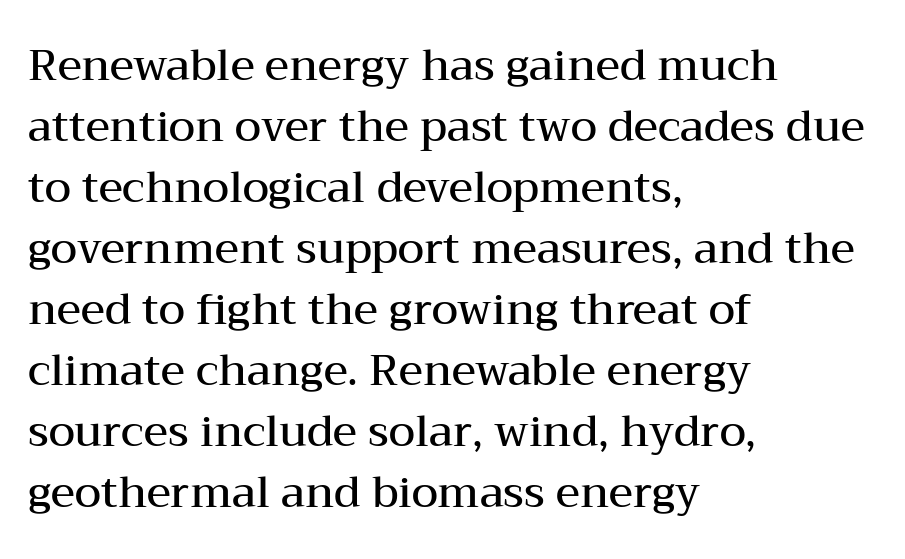
The image shows 43 px semibold, wide serif type, upright; set left-aligned, normal line spacing (1.42x), normal letter spacing, not underlined; medium stroke contrast and a medium x-height.
